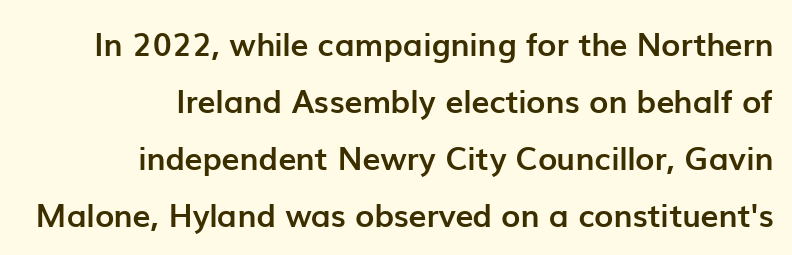
The image shows 32 px semibold sans-serif type, upright; set right-aligned, line spacing 1.78x, normal letter spacing, not underlined; low stroke contrast and a medium x-height.
